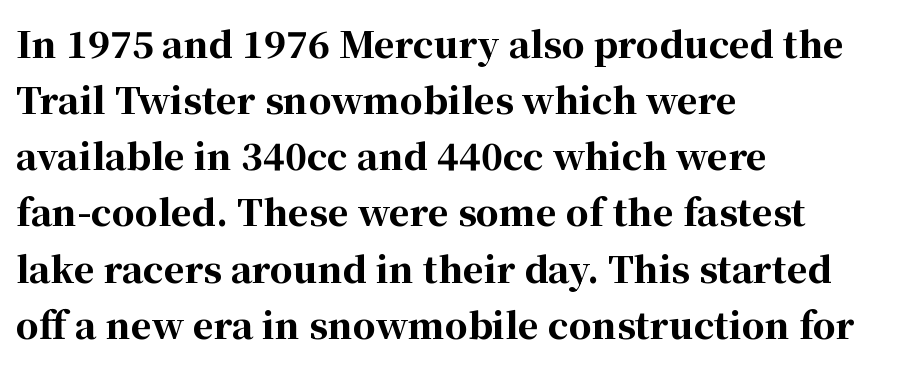
Posture: vertical. Nobody drew a line under any word here. This rendering leaves character spacing at its baseline value. Strong, thick strokes mark this as bold type. Casual observation: everything's shoved over to the left. This sample has the flowing, uneven cadence of proportional lettering.
